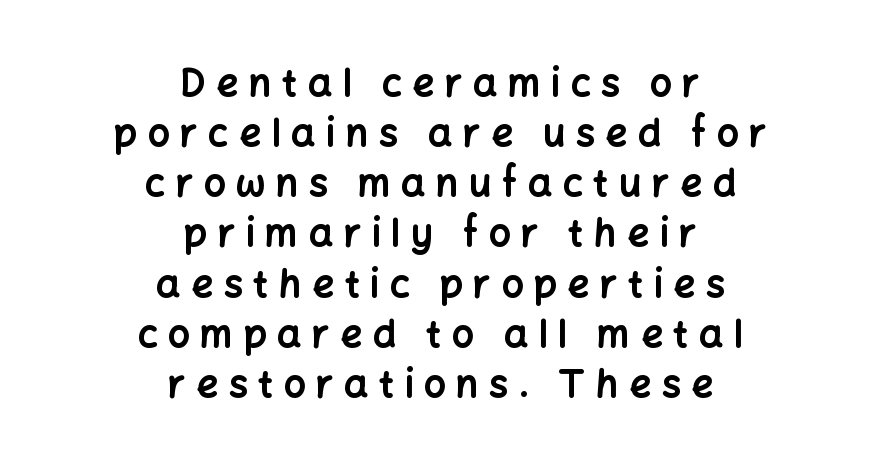
Q: Is the text bold? A: Yes.
Q: Is the text italic (slanted)? A: No, it is upright.
Q: Is the typeface a serif or a sans-serif typeface? A: Sans-serif.
Q: Is the text underlined? A: No.
Q: How is the paragraph aligned? A: Centered.
Q: Is the spacing between letters normal or unusually wide? A: Unusually wide.
Q: Is the spacing between lines tight, normal or loose? A: Normal.
Q: Width (condensed, normal, or wide)? A: Normal.
Q: Stroke contrast? A: Low.
Q: x-height? A: Medium.
Q: Monospaced? A: No.
